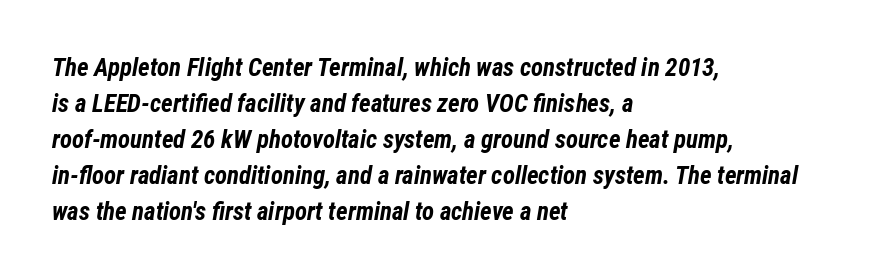
{"italic": "yes", "lean": "right", "slant_degrees": 12, "bold": "yes", "underline": "no", "align": "left", "line_spacing": "normal", "line_spacing_ratio": 1.44, "letter_spacing": "normal", "letter_spacing_em": 0.0, "glyph_px": 25}
